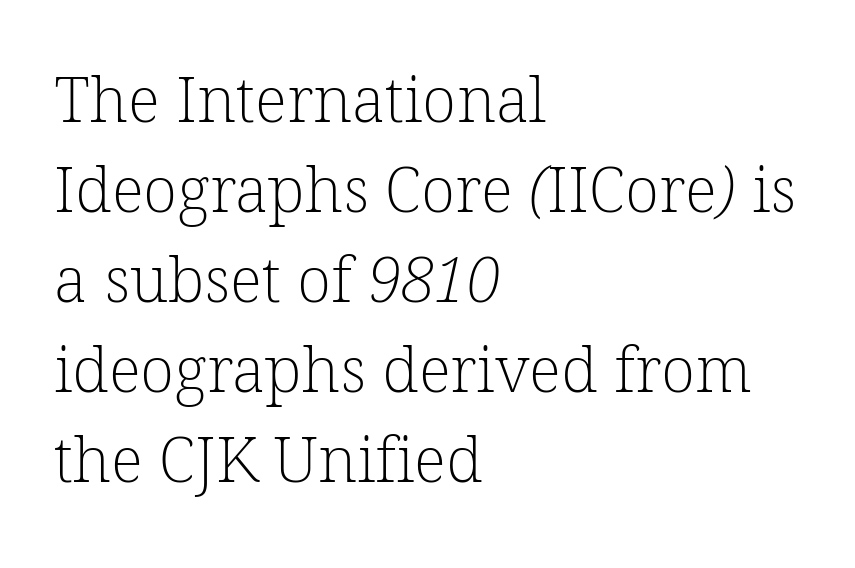
{"serif": "yes", "bold": "no", "weight": "light", "width": "normal", "stroke_contrast": "low", "x_height": "medium", "monospaced": "no", "underline": "no", "align": "left", "line_spacing": "normal", "line_spacing_ratio": 1.43, "letter_spacing": "normal", "letter_spacing_em": 0.0, "glyph_px": 63}
